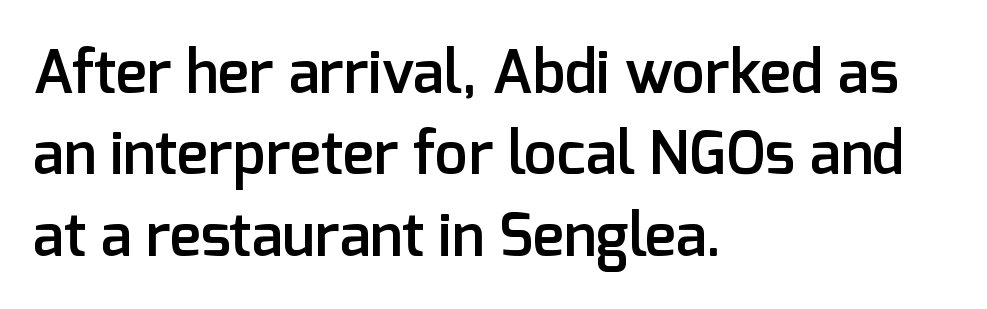
The image shows 59 px semibold sans-serif type, upright; set left-aligned, normal line spacing (1.38x), normal letter spacing, not underlined; low stroke contrast and a medium x-height.
